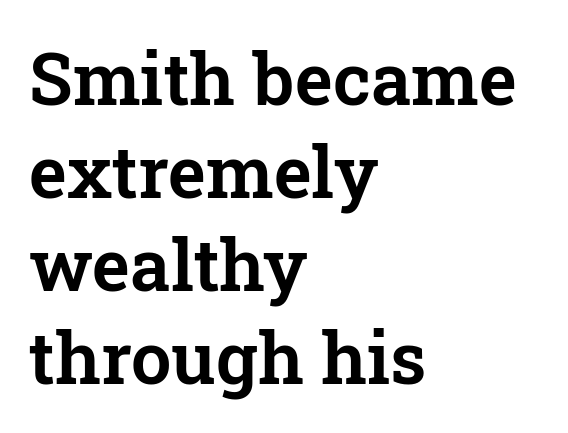
Character widths vary here, with narrow letters taking less room than wide ones. The rag falls on the right side of this text block. The typography opts for an upright posture over an oblique one. The lines sit at an ordinary, default distance from one another.
